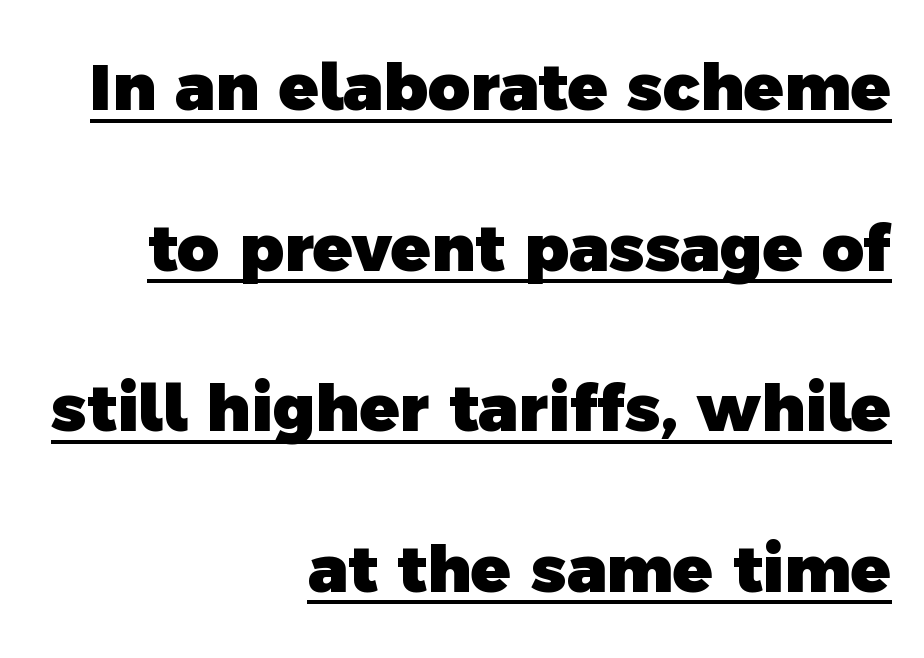
The image shows 65 px heavy sans-serif type; set right-aligned, loose line spacing (2.47x), normal letter spacing, underlined; a medium x-height.
